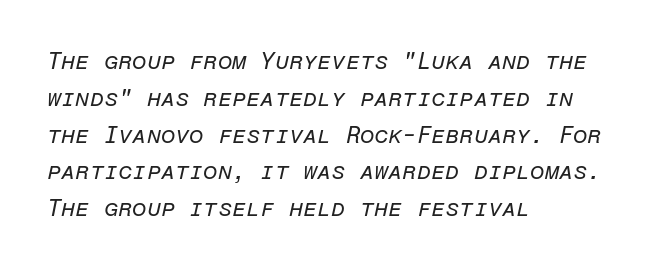
Is the type slanted? Yes — the strokes lean at a clear angle. The letters sit at their default tracking, neither squeezed nor spread. The area under the type is left untouched. The setting favours the left margin, as ordinary paragraphs usually do.
